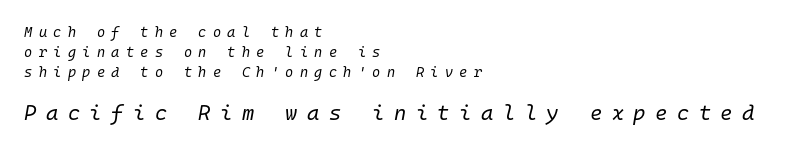
The image shows 21 px text type, italic (leaning right); set left-aligned, normal line spacing (1.42x), unusually wide letter spacing (+0.45 em), not underlined; the second (bottom) block is 1.5x larger.
